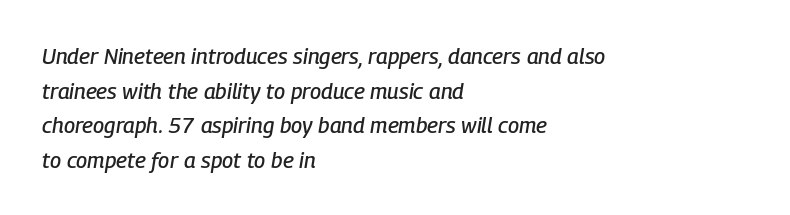
The passage shown has conventional tracking throughout. Style check: oblique. A clean baseline with only descenders dipping below it. This rendering uses left alignment, leaving the right contour irregular. In terms of leading, this rendering sits right in the middle.
